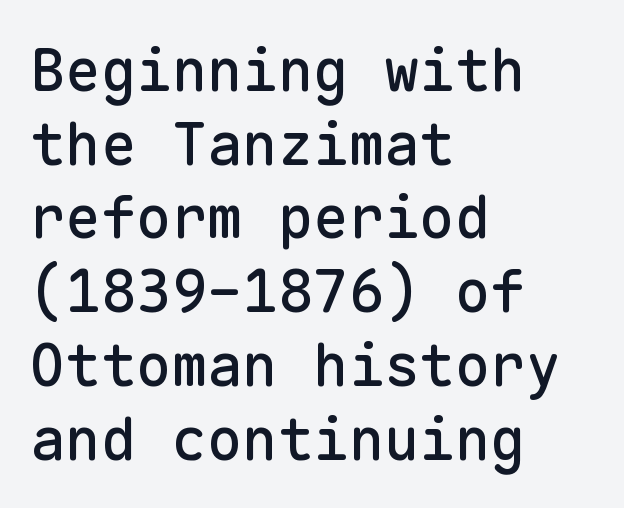
{"serif": "no", "italic": "no", "width": "normal", "stroke_contrast": "low", "x_height": "medium", "monospaced": "yes", "underline": "no", "align": "left", "line_spacing": "normal", "line_spacing_ratio": 1.25, "letter_spacing": "normal", "letter_spacing_em": 0.0, "glyph_px": 59}
